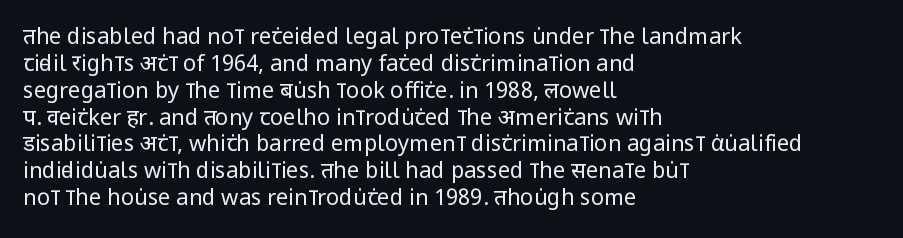
The image shows 22 px text type, upright; set left-aligned, line spacing 1.22x, normal letter spacing, not underlined.
